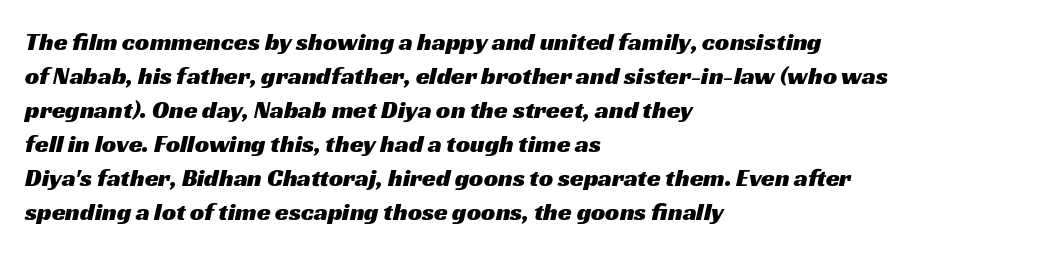
Q: Is the text underlined? A: No.
Q: How is the paragraph aligned? A: Left-aligned.
Q: Is the spacing between letters normal or unusually wide? A: Normal.
Q: Is the spacing between lines tight, normal or loose? A: Normal.
